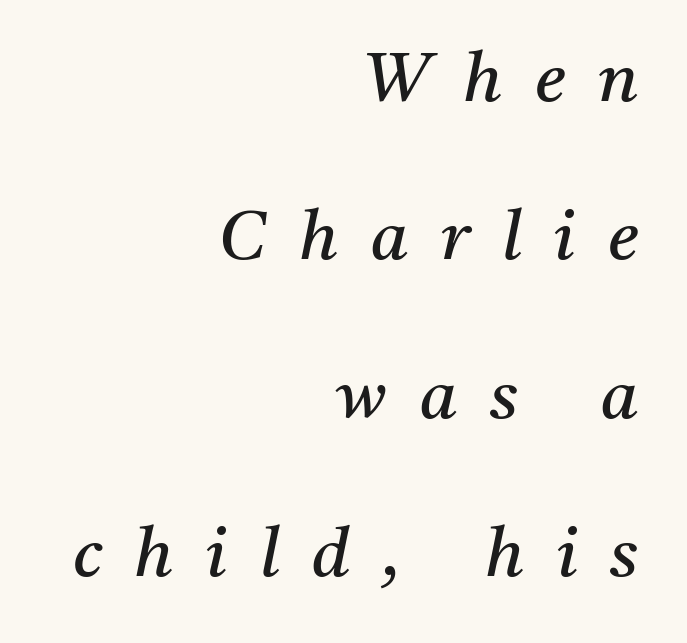
Q: Is the text bold? A: No.
Q: Is the text italic (slanted)? A: Yes, it leans right by about 11 degrees.
Q: Is the typeface a serif or a sans-serif typeface? A: Serif.
Q: Is the text underlined? A: No.
Q: How is the paragraph aligned? A: Right-aligned.
Q: Is the spacing between letters normal or unusually wide? A: Unusually wide.
Q: Is the spacing between lines tight, normal or loose? A: Loose.
Q: Width (condensed, normal, or wide)? A: Normal.
Q: Stroke contrast? A: Medium.
Q: x-height? A: Medium.
Q: Monospaced? A: No.
